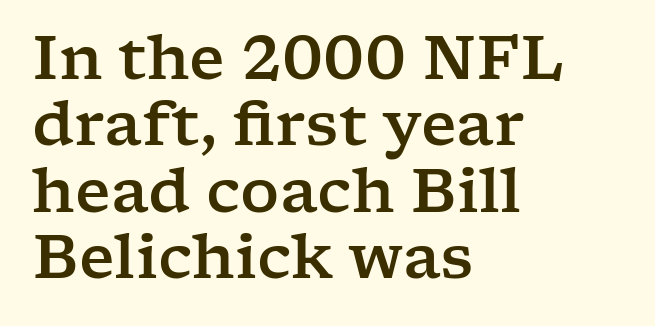
The type family on display is of the serif kind. Compared with a centered layout, this one pins lines to the left instead. The space directly below the letters is spotless. Successive baselines arrive quickly, one right under another. Ascenders rise straight up at ninety degrees. The line texture is even and compact thanks to regular tracking.
